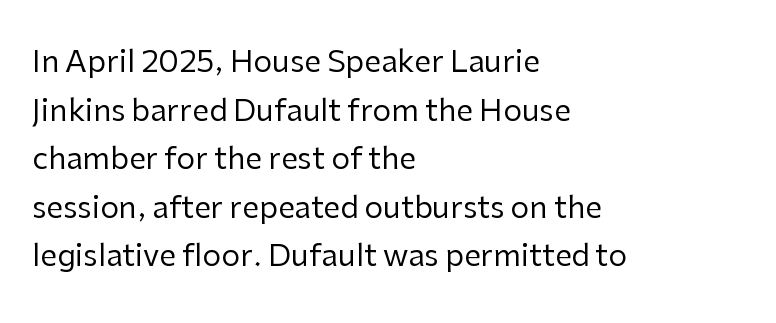
{"serif": "no", "italic": "no", "bold": "no", "weight": "regular", "width": "normal", "stroke_contrast": "low", "x_height": "medium", "monospaced": "no", "underline": "no", "align": "left", "line_spacing": "normal", "line_spacing_ratio": 1.62, "letter_spacing": "normal", "letter_spacing_em": 0.0, "glyph_px": 30}
